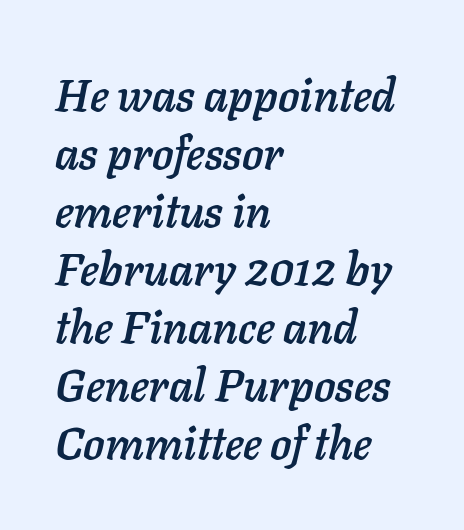
{"italic": "yes", "lean": "right", "slant_degrees": 11, "width": "normal", "stroke_contrast": "low", "x_height": "medium", "monospaced": "no", "underline": "no", "align": "left", "line_spacing": "normal", "line_spacing_ratio": 1.29, "letter_spacing": "normal", "letter_spacing_em": 0.0, "glyph_px": 45}
